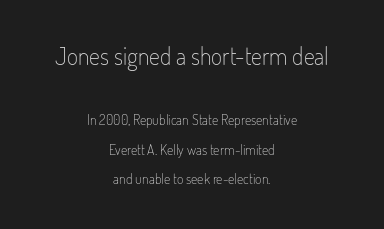
The face used here is rendered with its standard letterfit. The font is comparable to plain body text, perhaps lighter. The designer gave the opening block more size than the closing block. Ascenders rise straight up at ninety degrees. One glance says open: line gaps are wider than usual. Underline: absent.
